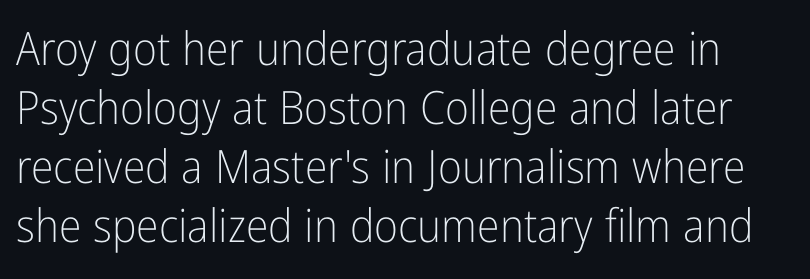
Q: Is the text bold? A: No.
Q: Is the text italic (slanted)? A: No, it is upright.
Q: Is the typeface a serif or a sans-serif typeface? A: Sans-serif.
Q: Is the text underlined? A: No.
Q: Is the spacing between letters normal or unusually wide? A: Normal.
Q: Is the spacing between lines tight, normal or loose? A: Normal.
Q: Width (condensed, normal, or wide)? A: Condensed.
Q: Stroke contrast? A: Low.
Q: x-height? A: Medium.
Q: Monospaced? A: No.
